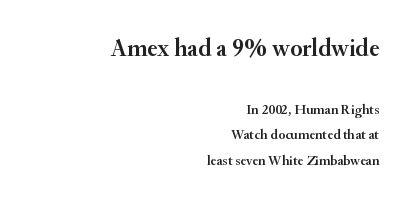
Q: Is the text italic (slanted)? A: No, it is upright.
Q: Is the text underlined? A: No.
Q: How is the paragraph aligned? A: Right-aligned.
Q: Is the spacing between letters normal or unusually wide? A: Normal.
Q: Which block of text is set in a larger size, the first (top) or the second (bottom)? A: The first (top) one.
